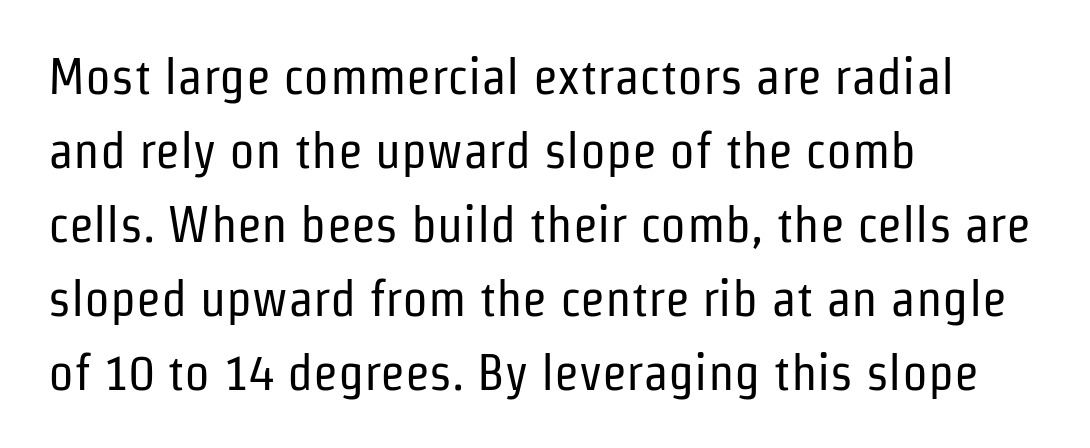
Proportional: the letters do not fall into vertical columns. Stroke mass is kept to a normal reading level or below. The type family on display is of the sans-serif kind. Leftover space on each line is placed entirely after the last word.
